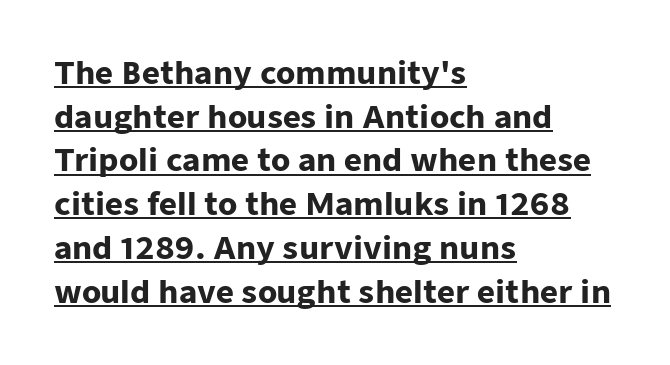
{"serif": "no", "italic": "no", "bold": "yes", "weight": "heavy", "width": "normal", "stroke_contrast": "low", "x_height": "medium", "monospaced": "no", "underline": "yes", "align": "left", "line_spacing": "normal", "line_spacing_ratio": 1.41, "letter_spacing": "normal", "letter_spacing_em": 0.0, "glyph_px": 31}
